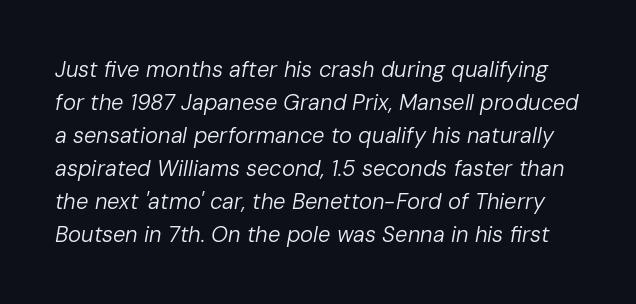
Has an underline been added? It has not. Italic: yes, the glyphs are oblique. No chunkiness to these letters — they're not bold. Does extra space separate the letters? No, they use regular spacing.
